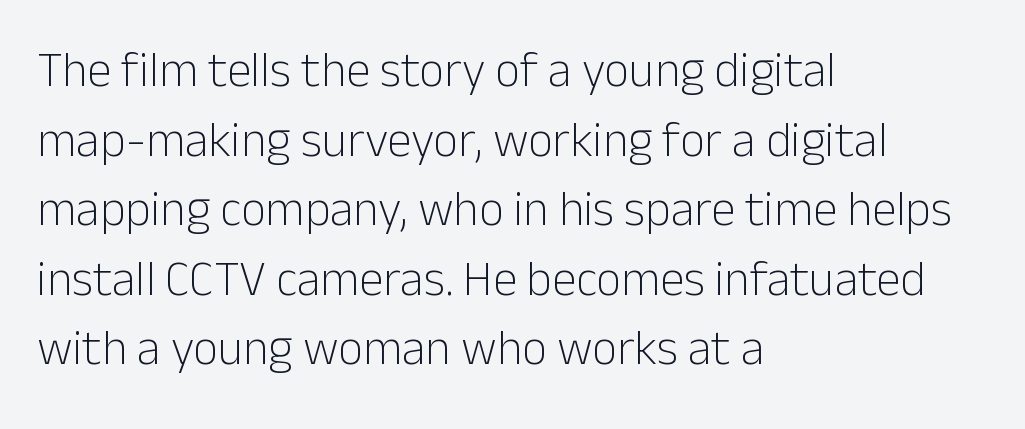
If you drew a line through each stem, it would be perfectly vertical. The vertical gap from one line to the next is medium. Standard letterfit; no display-style spreading of the glyphs. Letterform terminals end flat and unadorned throughout the passage. One-word summary of the alignment: left. Glance below the letters and you will spot only blank space.
